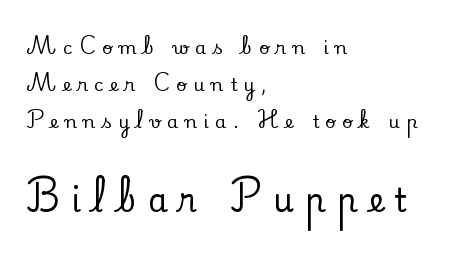
Q: Is the text italic (slanted)? A: No, it is upright.
Q: Is the typeface a serif or a sans-serif typeface? A: Serif.
Q: Is the text underlined? A: No.
Q: How is the paragraph aligned? A: Left-aligned.
Q: Is the spacing between letters normal or unusually wide? A: Unusually wide.
Q: Is the spacing between lines tight, normal or loose? A: Loose.
Q: Which block of text is set in a larger size, the first (top) or the second (bottom)? A: The second (bottom) one.
Q: Width (condensed, normal, or wide)? A: Normal.
Q: Stroke contrast? A: Low.
Q: x-height? A: Small.
Q: Monospaced? A: No.
